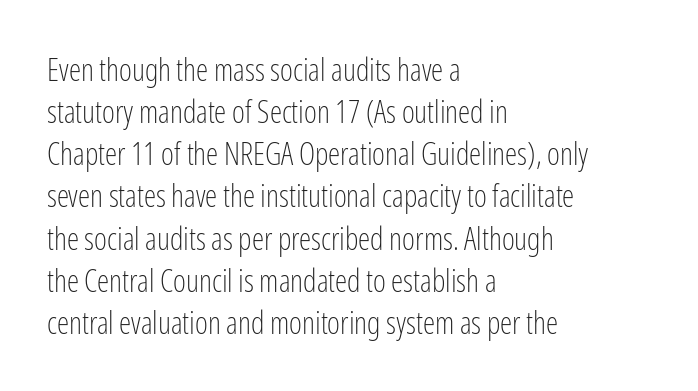
{"serif": "no", "italic": "no", "bold": "no", "weight": "light", "width": "condensed", "stroke_contrast": "low", "x_height": "medium", "monospaced": "no", "underline": "no", "align": "left", "line_spacing": "normal", "line_spacing_ratio": 1.36, "letter_spacing": "normal", "letter_spacing_em": 0.0, "glyph_px": 31}
